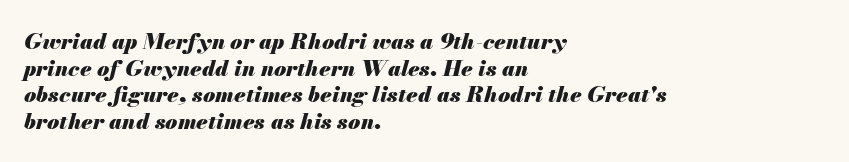
Italic? Definitely — the glyphs are oblique. Glance below the letters and you will spot only blank space. Look at the tracking — it's just the regular setting, nothing added. Line beginnings align vertically; line endings do not. Strong, thick strokes mark this as bold type.
